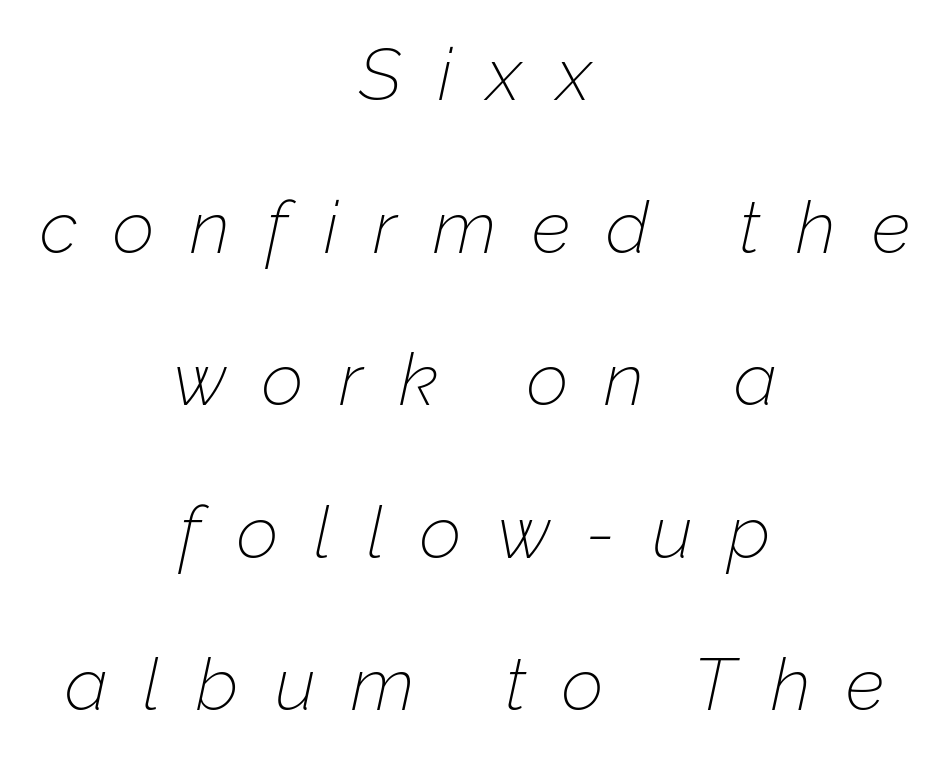
{"italic": "yes", "lean": "right", "slant_degrees": 12, "bold": "no", "weight": "thin", "width": "normal", "stroke_contrast": "low", "x_height": "medium", "monospaced": "no", "underline": "no", "align": "center", "line_spacing": "loose", "line_spacing_ratio": 2.09, "letter_spacing": "wide", "letter_spacing_em": 0.49, "glyph_px": 73}
